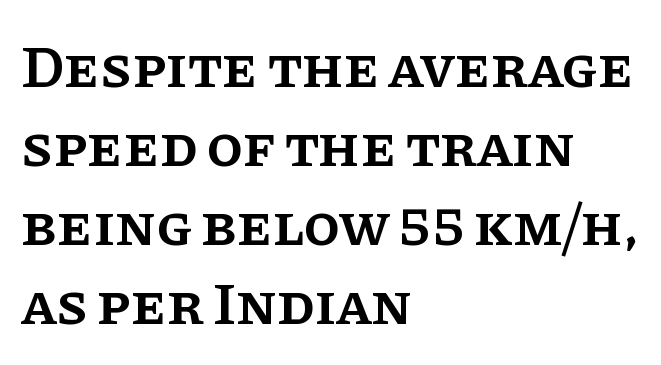
Q: Is the text bold? A: Semi-bold.
Q: Is the text italic (slanted)? A: No, it is upright.
Q: Is the typeface a serif or a sans-serif typeface? A: Serif.
Q: Is the text underlined? A: No.
Q: How is the paragraph aligned? A: Left-aligned.
Q: Is the spacing between letters normal or unusually wide? A: Normal.
Q: Is the spacing between lines tight, normal or loose? A: Normal.
Q: Width (condensed, normal, or wide)? A: Normal.
Q: Stroke contrast? A: Low.
Q: x-height? A: Large.
Q: Monospaced? A: No.
